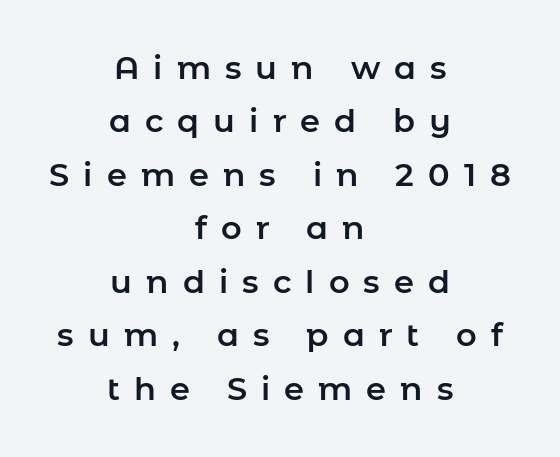
{"serif": "no", "italic": "no", "width": "normal", "stroke_contrast": "low", "x_height": "medium", "monospaced": "no", "underline": "no", "align": "center", "line_spacing": "normal", "line_spacing_ratio": 1.67, "letter_spacing": "wide", "letter_spacing_em": 0.44, "glyph_px": 32}
